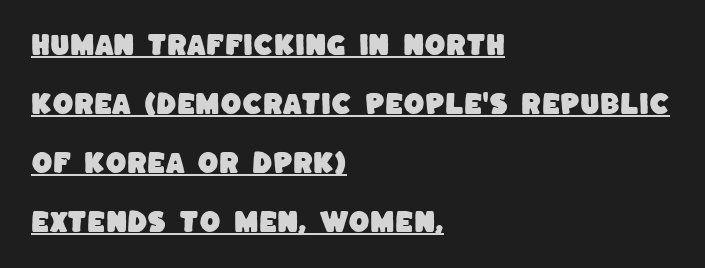
Q: Is the text underlined? A: Yes.
Q: How is the paragraph aligned? A: Left-aligned.
Q: Is the spacing between letters normal or unusually wide? A: Normal.
Q: Is the spacing between lines tight, normal or loose? A: Loose.
